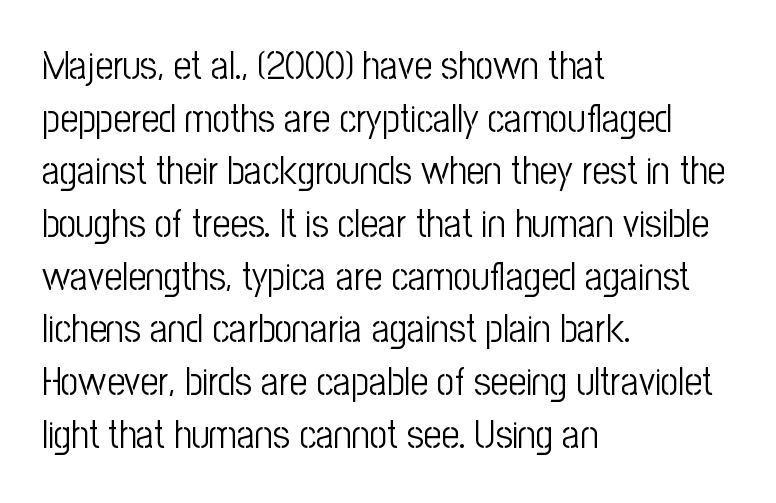
Q: Is the text bold? A: No.
Q: Is the text italic (slanted)? A: No, it is upright.
Q: Is the typeface a serif or a sans-serif typeface? A: Sans-serif.
Q: Is the text underlined? A: No.
Q: How is the paragraph aligned? A: Left-aligned.
Q: Is the spacing between letters normal or unusually wide? A: Normal.
Q: Is the spacing between lines tight, normal or loose? A: Normal.
Q: Width (condensed, normal, or wide)? A: Condensed.
Q: Stroke contrast? A: Low.
Q: x-height? A: Medium.
Q: Monospaced? A: No.
